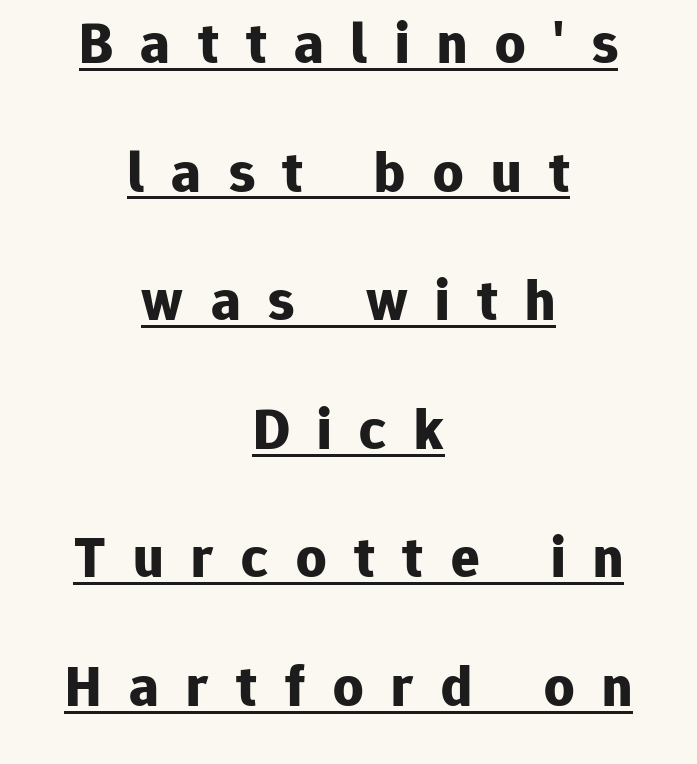
{"serif": "no", "italic": "no", "bold": "yes", "weight": "bold", "width": "normal", "stroke_contrast": "low", "x_height": "medium", "monospaced": "no", "underline": "yes", "align": "center", "line_spacing": "loose", "line_spacing_ratio": 2.18, "letter_spacing": "wide", "letter_spacing_em": 0.47, "glyph_px": 59}
